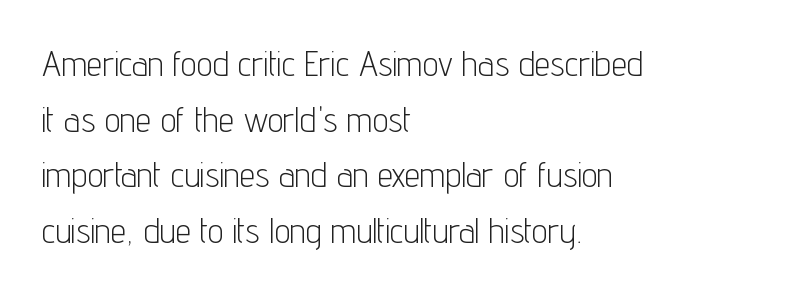
{"serif": "no", "italic": "no", "bold": "no", "weight": "light", "width": "condensed", "stroke_contrast": "low", "x_height": "medium", "monospaced": "no", "underline": "no", "align": "left", "line_spacing": "normal", "line_spacing_ratio": 1.59, "letter_spacing": "normal", "letter_spacing_em": 0.0, "glyph_px": 35}
